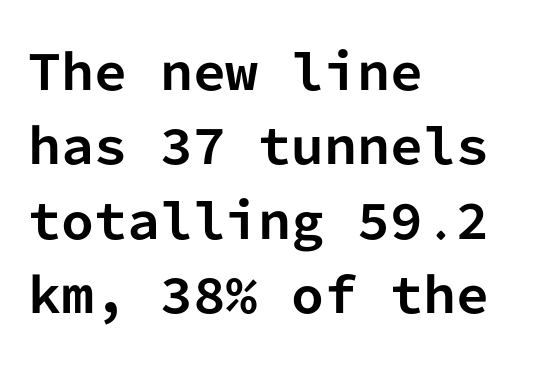
The image shows 47 px bold sans-serif type, upright, monospaced; set left-aligned, normal line spacing (1.58x), normal letter spacing, not underlined; low stroke contrast and a medium x-height.
